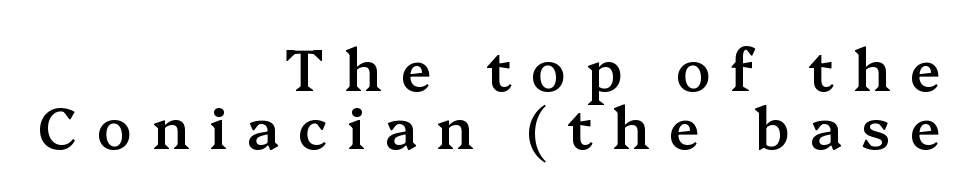
Plain, unruled lines of type. Look at the bottom of the vertical strokes: they flare into serifs here. The lines in this sample share a right terminus and differ only in where they begin. The specimen reads as upright at a glance. Between one letter and the next there's a generous, obvious gap.
